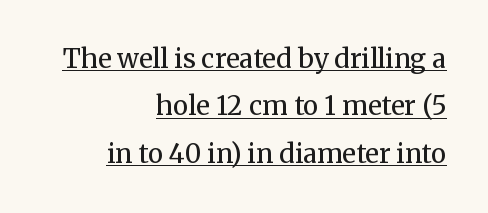
Q: Is the text bold? A: No.
Q: Is the text italic (slanted)? A: No, it is upright.
Q: Is the text underlined? A: Yes.
Q: How is the paragraph aligned? A: Right-aligned.
Q: Is the spacing between letters normal or unusually wide? A: Normal.
